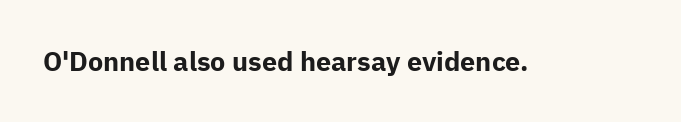
The image shows 27 px bold type, upright; set normal letter spacing, not underlined.
